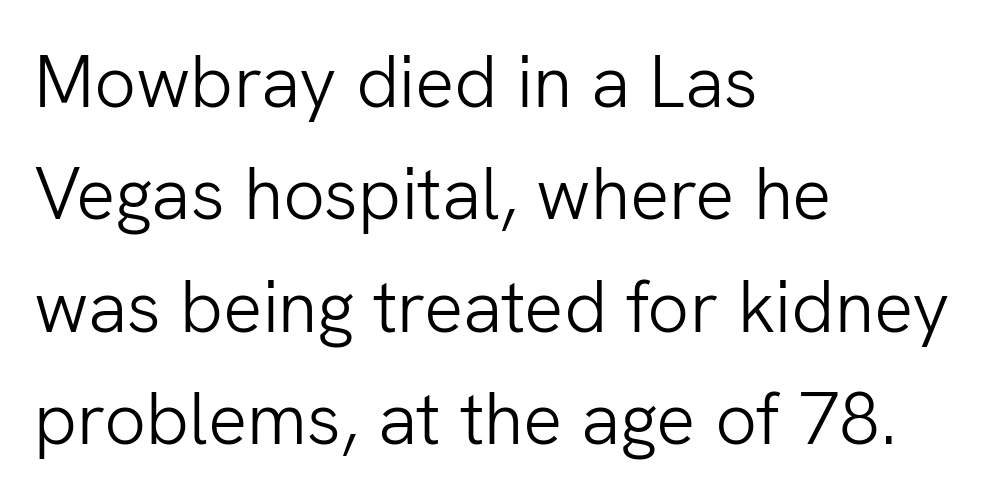
{"serif": "no", "italic": "no", "bold": "no", "weight": "light", "width": "normal", "stroke_contrast": "low", "x_height": "medium", "monospaced": "no", "underline": "no", "align": "left", "line_spacing": "normal", "line_spacing_ratio": 1.54, "letter_spacing": "normal", "letter_spacing_em": 0.0, "glyph_px": 73}
